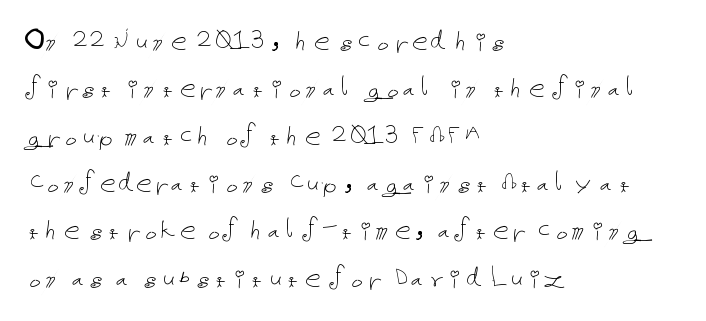
The image shows 32 px thin type, upright; set left-aligned, normal line spacing (1.48x), normal letter spacing, not underlined; low stroke contrast and a medium x-height.
